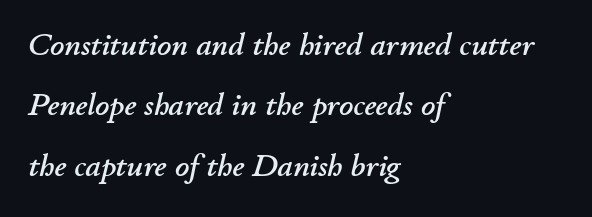
The image shows 31 px text type, italic (leaning right); set left-aligned, loose line spacing (1.95x), normal letter spacing, not underlined; low stroke contrast and a small x-height.
